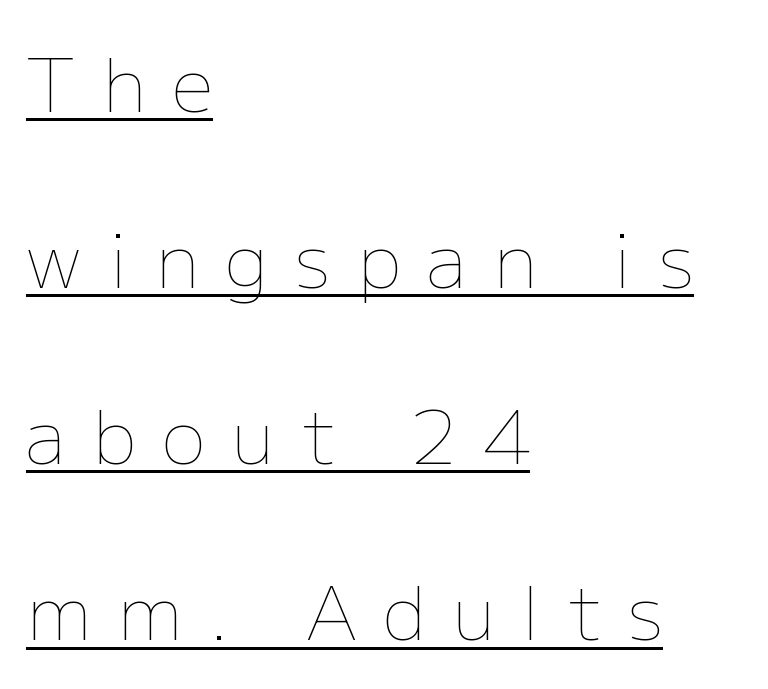
{"italic": "no", "bold": "no", "weight": "thin", "width": "normal", "stroke_contrast": "low", "x_height": "medium", "monospaced": "no", "underline": "yes", "align": "left", "line_spacing": "loose", "line_spacing_ratio": 2.38, "letter_spacing": "wide", "letter_spacing_em": 0.36, "glyph_px": 74}
